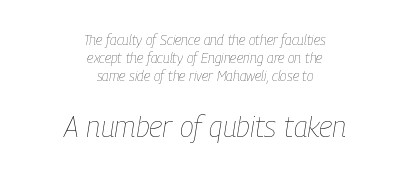
{"italic": "yes", "lean": "right", "slant_degrees": 9, "bold": "no", "weight": "thin", "width": "condensed", "stroke_contrast": "low", "x_height": "medium", "monospaced": "no", "underline": "no", "align": "center", "line_spacing": "normal", "line_spacing_ratio": 1.29, "letter_spacing": "normal", "letter_spacing_em": 0.0, "larger_block": "second", "size_ratio": 2.07, "glyph_px": 29}
